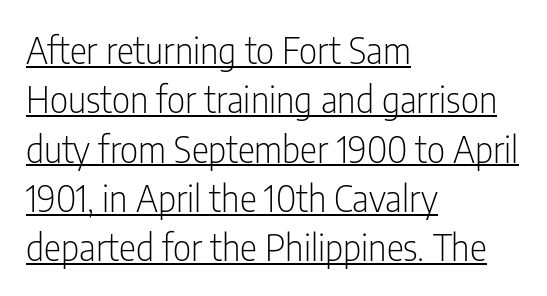
Q: Is the text bold? A: No.
Q: Is the text italic (slanted)? A: No, it is upright.
Q: Is the typeface a serif or a sans-serif typeface? A: Sans-serif.
Q: Is the text underlined? A: Yes.
Q: How is the paragraph aligned? A: Left-aligned.
Q: Is the spacing between letters normal or unusually wide? A: Normal.
Q: Is the spacing between lines tight, normal or loose? A: Normal.
Q: Width (condensed, normal, or wide)? A: Condensed.
Q: Stroke contrast? A: Low.
Q: x-height? A: Medium.
Q: Monospaced? A: No.
